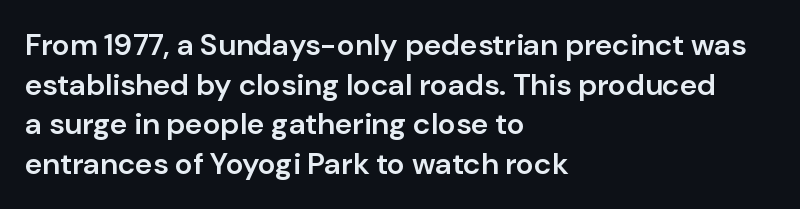
Q: Is the text bold? A: Semi-bold.
Q: Is the text italic (slanted)? A: No, it is upright.
Q: Is the typeface a serif or a sans-serif typeface? A: Sans-serif.
Q: Is the text underlined? A: No.
Q: How is the paragraph aligned? A: Left-aligned.
Q: Is the spacing between letters normal or unusually wide? A: Normal.
Q: Is the spacing between lines tight, normal or loose? A: Normal.
Q: Width (condensed, normal, or wide)? A: Normal.
Q: Stroke contrast? A: Low.
Q: x-height? A: Medium.
Q: Monospaced? A: No.
